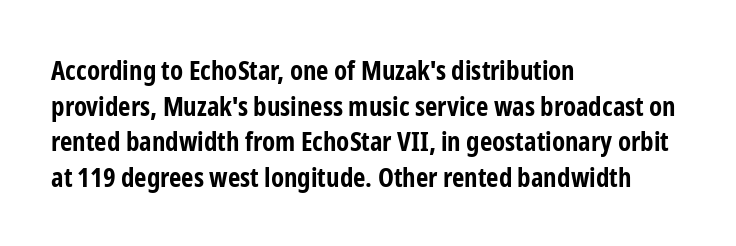
The image shows 27 px bold type, upright; set left-aligned, normal line spacing (1.32x), normal letter spacing, not underlined.
